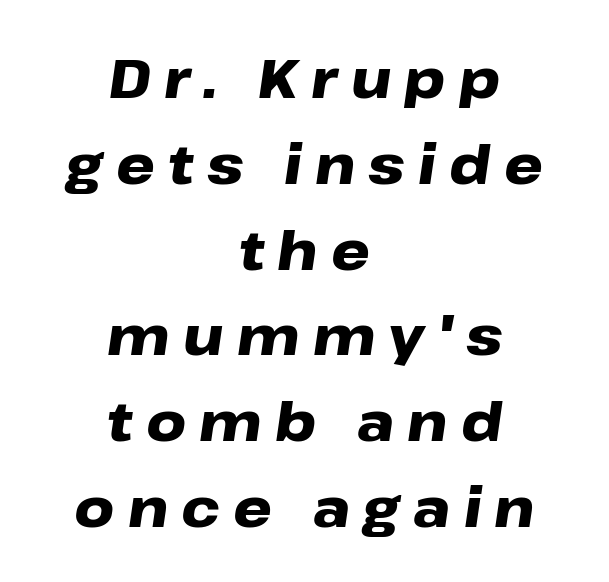
The image shows 55 px heavy, wide type, italic (leaning right); set centered, normal line spacing (1.56x), unusually wide letter spacing (+0.24 em), not underlined; low stroke contrast and a medium x-height.
